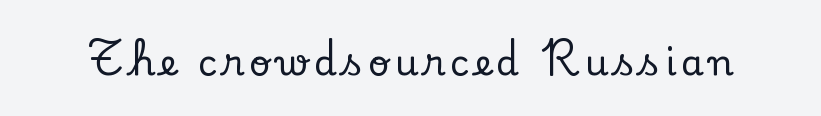
The font family rendered here belongs to the serif group. Ascenders rise straight up at ninety degrees. The baseline area is clear. Each letter keeps its own natural width here, so spacing adapts to shape.
